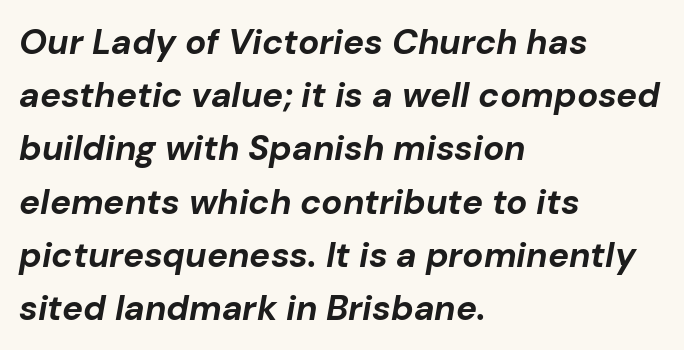
Each letter keeps its own natural width here, so spacing adapts to shape. Typographic density is high because the face is bold. Posture: slanted. Alignment: flush left. Plain, unruled lines of type.
